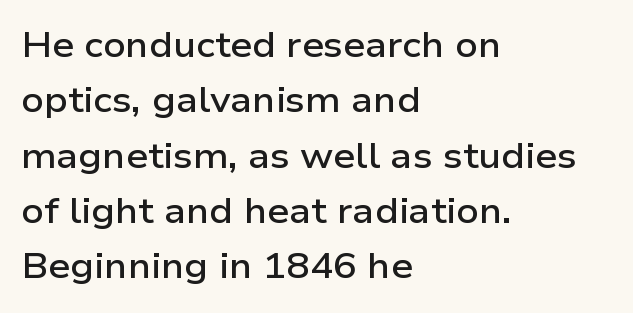
The type is set solid horizontally, with unmodified tracking. Slightly chunky letters — semibold, I'd say, not full bold. Proportional: the letters do not fall into vertical columns. The setting favours the left margin, as ordinary paragraphs usually do.
